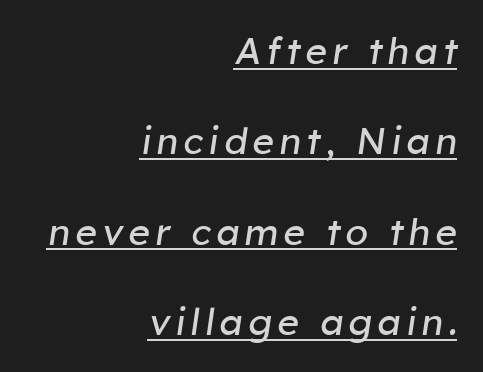
Q: Is the text bold? A: No.
Q: Is the text italic (slanted)? A: Yes, it leans right by about 8 degrees.
Q: Is the text underlined? A: Yes.
Q: How is the paragraph aligned? A: Right-aligned.
Q: Is the spacing between lines tight, normal or loose? A: Loose.
Q: Width (condensed, normal, or wide)? A: Normal.
Q: Stroke contrast? A: Low.
Q: x-height? A: Medium.
Q: Monospaced? A: No.
